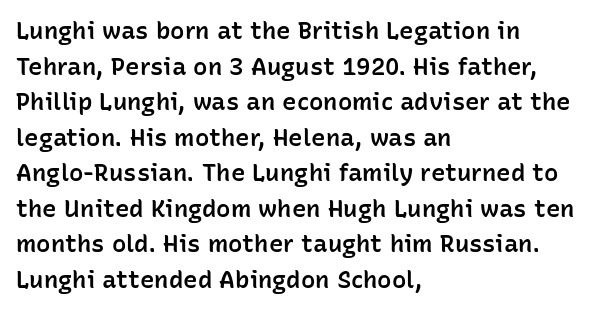
A semibold gives these letters moderate extra thickness, short of bold. Line spacing here is normal. Short note: letters normally spaced. Designer's note — italics off, roman on. A clean baseline with only descenders dipping below it. Line beginnings align vertically; line endings do not.
